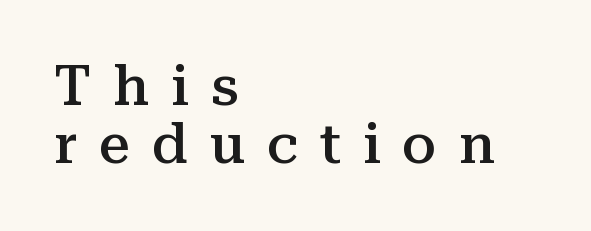
The image shows 55 px semibold serif type, upright; set left-aligned, tight line spacing (1.05x), unusually wide letter spacing (+0.4 em), not underlined; medium stroke contrast and a medium x-height.
